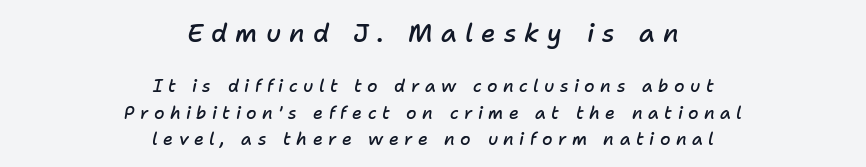
The image shows 25 px text type, italic (leaning right); set centered, normal line spacing (1.54x), unusually wide letter spacing (+0.32 em), not underlined; the first (top) block is 1.47x larger.
